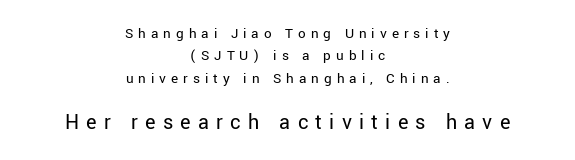
The image shows 22 px text type, upright; set centered, normal line spacing (1.49x), unusually wide letter spacing (+0.33 em), not underlined; the second (bottom) block is 1.47x larger.
